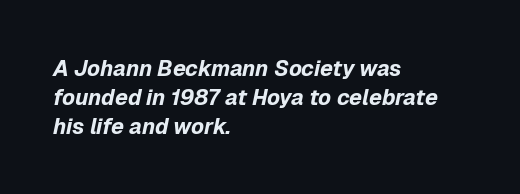
Q: Is the text bold? A: Yes.
Q: Is the text italic (slanted)? A: Yes, it leans right by about 12 degrees.
Q: Is the text underlined? A: No.
Q: How is the paragraph aligned? A: Left-aligned.
Q: Is the spacing between letters normal or unusually wide? A: Normal.
Q: Is the spacing between lines tight, normal or loose? A: Normal.
